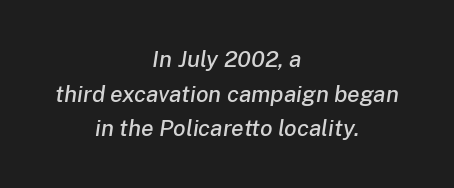
The image shows 23 px text type, italic (leaning right); set centered, normal line spacing (1.51x), normal letter spacing, not underlined.
